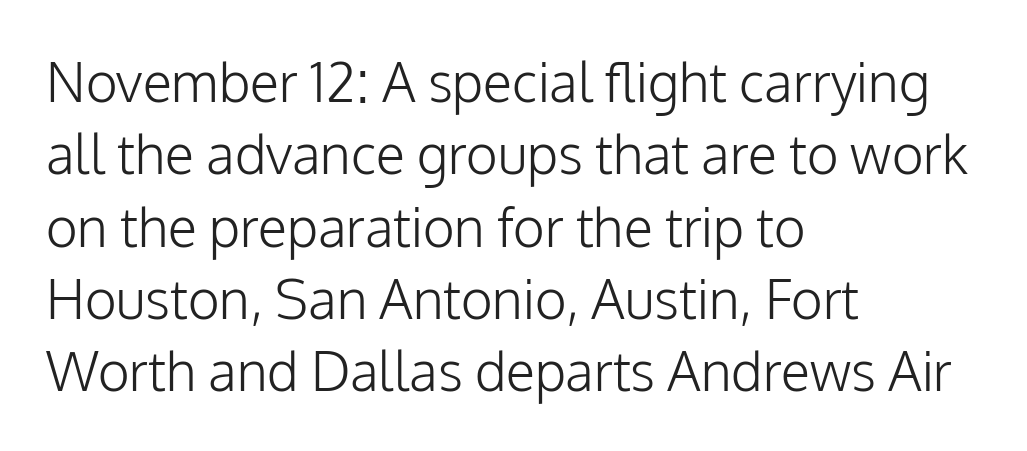
{"serif": "no", "italic": "no", "bold": "no", "weight": "light", "width": "normal", "stroke_contrast": "low", "x_height": "medium", "monospaced": "no", "underline": "no", "align": "left", "line_spacing": "normal", "line_spacing_ratio": 1.34, "letter_spacing": "normal", "letter_spacing_em": 0.0, "glyph_px": 54}
